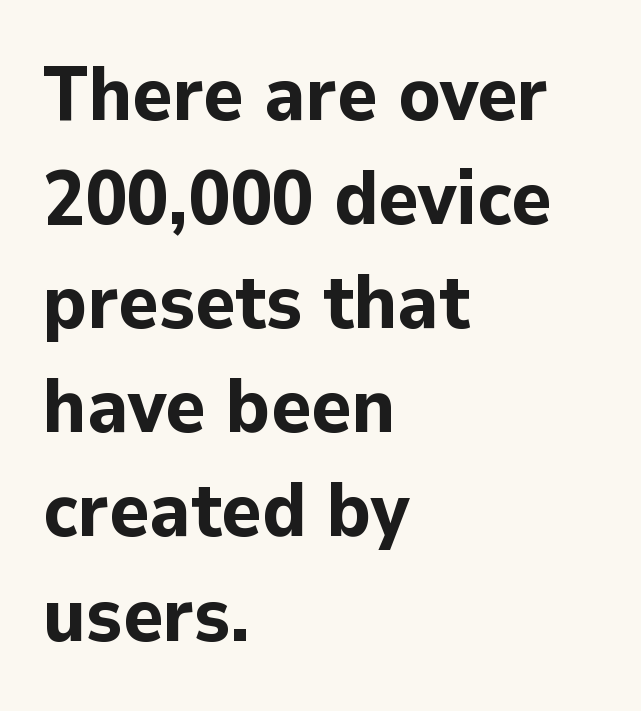
{"serif": "no", "italic": "no", "bold": "yes", "weight": "bold", "width": "normal", "stroke_contrast": "low", "x_height": "medium", "monospaced": "no", "underline": "no", "align": "left", "line_spacing": "normal", "line_spacing_ratio": 1.37, "letter_spacing": "normal", "letter_spacing_em": 0.0, "glyph_px": 76}
